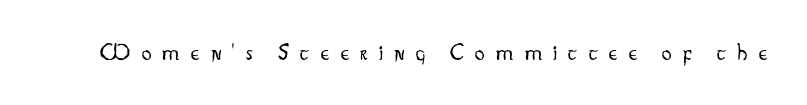
Q: Is the text bold? A: No.
Q: Is the text italic (slanted)? A: No, it is upright.
Q: Is the text underlined? A: No.
Q: Is the spacing between letters normal or unusually wide? A: Unusually wide.
